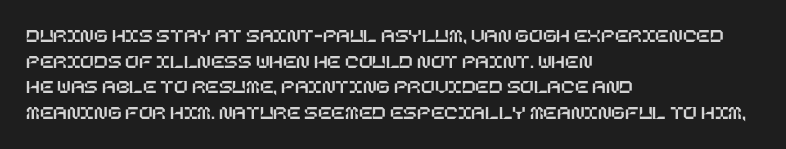
Q: Is the text italic (slanted)? A: No, it is upright.
Q: Is the text underlined? A: No.
Q: How is the paragraph aligned? A: Left-aligned.
Q: Is the spacing between letters normal or unusually wide? A: Normal.
Q: Is the spacing between lines tight, normal or loose? A: Normal.
